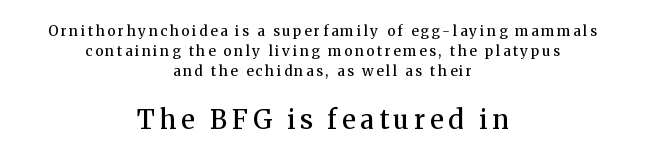
Character size in the trailing block exceeds that of the leading block. Alignment: centered. Do the letters lean? They stand straight. The glyphs are unaccompanied by any horizontal stroke below them.
